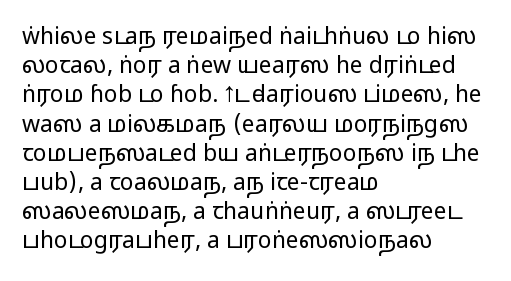
{"italic": "no", "underline": "no", "align": "left", "line_spacing": "normal", "line_spacing_ratio": 1.27, "letter_spacing": "normal", "letter_spacing_em": 0.0, "glyph_px": 23}
